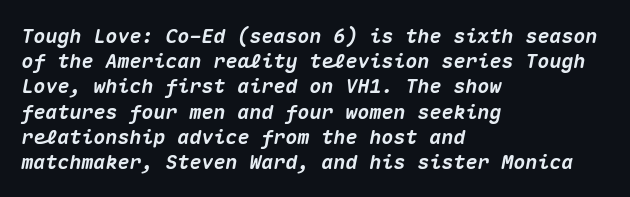
The image shows 20 px bold type, italic (leaning right); set left-aligned, normal line spacing (1.26x), normal letter spacing, not underlined.
